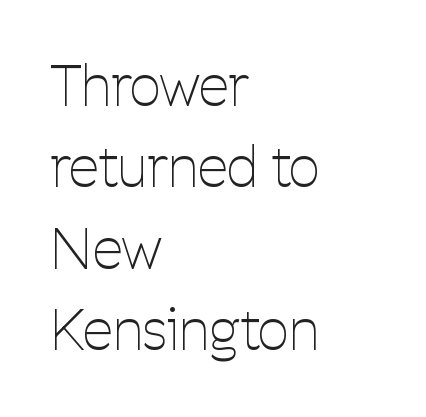
Q: Is the text bold? A: No.
Q: Is the text italic (slanted)? A: No, it is upright.
Q: Is the typeface a serif or a sans-serif typeface? A: Sans-serif.
Q: Is the text underlined? A: No.
Q: How is the paragraph aligned? A: Left-aligned.
Q: Is the spacing between letters normal or unusually wide? A: Normal.
Q: Is the spacing between lines tight, normal or loose? A: Normal.
Q: Width (condensed, normal, or wide)? A: Condensed.
Q: Stroke contrast? A: Low.
Q: x-height? A: Medium.
Q: Monospaced? A: No.
